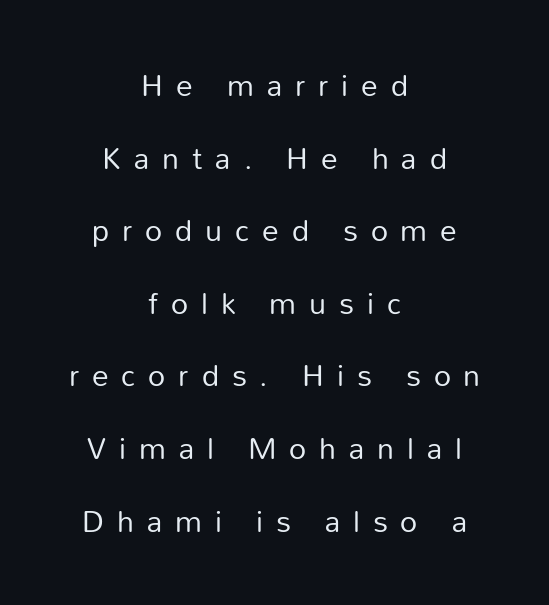
Q: Is the text bold? A: No.
Q: Is the text italic (slanted)? A: No, it is upright.
Q: Is the typeface a serif or a sans-serif typeface? A: Sans-serif.
Q: Is the text underlined? A: No.
Q: How is the paragraph aligned? A: Centered.
Q: Is the spacing between letters normal or unusually wide? A: Unusually wide.
Q: Is the spacing between lines tight, normal or loose? A: Loose.
Q: Width (condensed, normal, or wide)? A: Normal.
Q: Stroke contrast? A: Low.
Q: x-height? A: Medium.
Q: Monospaced? A: No.
